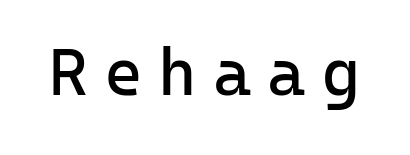
Q: Is the text bold? A: No.
Q: Is the text italic (slanted)? A: No, it is upright.
Q: Is the typeface a serif or a sans-serif typeface? A: Sans-serif.
Q: Is the text underlined? A: No.
Q: Is the spacing between letters normal or unusually wide? A: Unusually wide.
Q: Width (condensed, normal, or wide)? A: Normal.
Q: Stroke contrast? A: Low.
Q: x-height? A: Medium.
Q: Monospaced? A: Yes.
